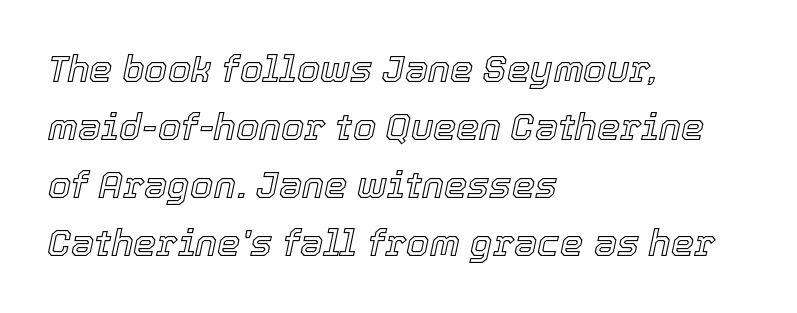
Q: Is the text italic (slanted)? A: Yes, it leans right by about 12 degrees.
Q: Is the text underlined? A: No.
Q: How is the paragraph aligned? A: Left-aligned.
Q: Is the spacing between letters normal or unusually wide? A: Normal.
Q: Is the spacing between lines tight, normal or loose? A: Normal.
Q: Width (condensed, normal, or wide)? A: Normal.
Q: x-height? A: Medium.
Q: Monospaced? A: No.
